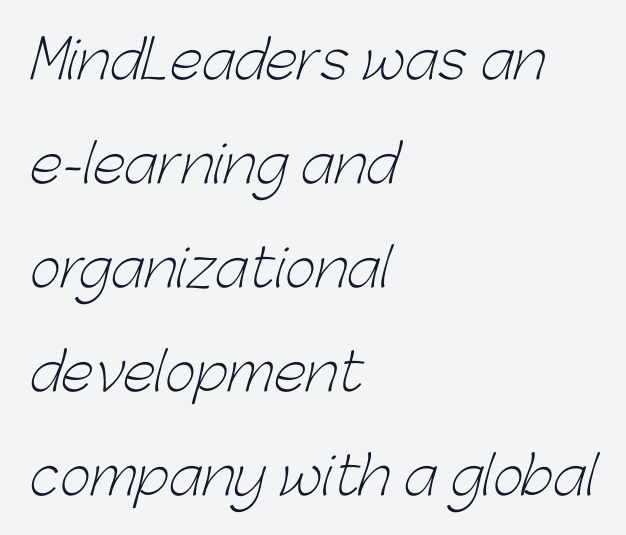
The image shows 53 px light sans-serif type; set left-aligned, loose line spacing (1.96x), normal letter spacing, not underlined; low stroke contrast and a medium x-height.
